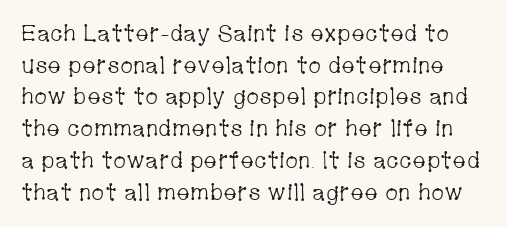
Only glyphs here, with clear space below each row. These lines sit exactly where default settings would place them. Stem width sits at or under what a default text font uses. You can tell it's not italic because the verticals are truly vertical.
